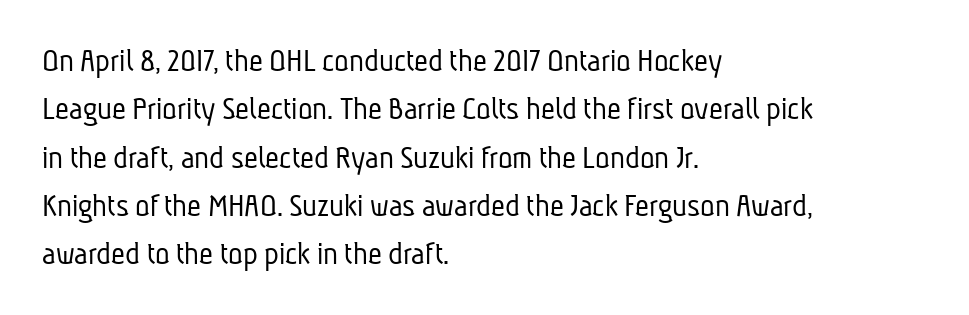
The image shows 34 px light, condensed sans-serif type; set left-aligned, normal line spacing (1.42x), normal letter spacing, not underlined; low stroke contrast and a medium x-height.
